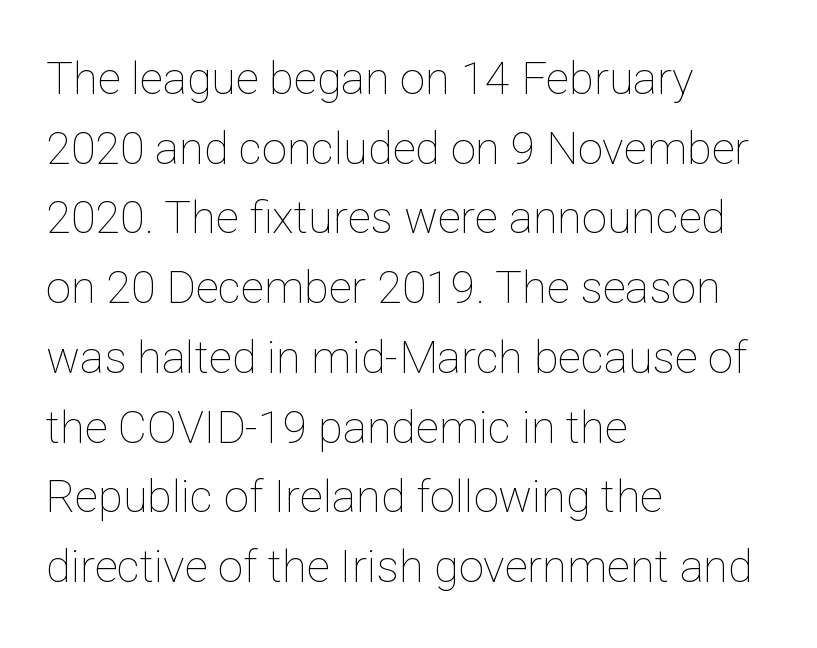
Q: Is the text bold? A: No.
Q: Is the text italic (slanted)? A: No, it is upright.
Q: Is the text underlined? A: No.
Q: How is the paragraph aligned? A: Left-aligned.
Q: Is the spacing between letters normal or unusually wide? A: Normal.
Q: Is the spacing between lines tight, normal or loose? A: Normal.
Q: Width (condensed, normal, or wide)? A: Normal.
Q: Stroke contrast? A: Low.
Q: x-height? A: Medium.
Q: Monospaced? A: No.
